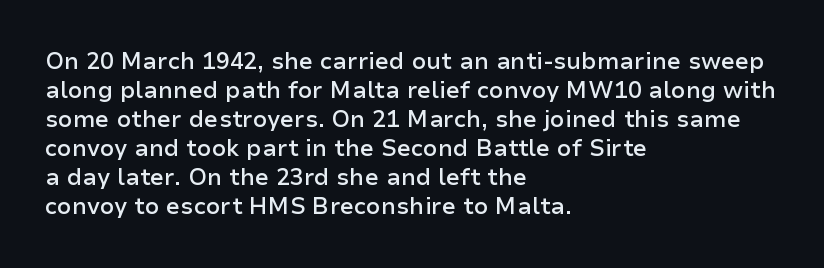
These lines keep a tight, regular rhythm from letter to letter. Horizontally, the lines are justified to the leading edge only. Normally led — the rows are evenly, conventionally spaced. The axis of the letterforms is exactly vertical. Bold? Not quite — semibold, heavier than regular but stopping short.
